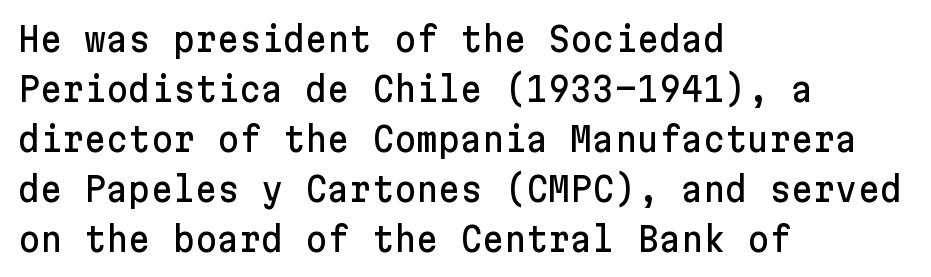
The image shows 34 px sans-serif type, upright; set left-aligned, normal line spacing (1.47x), normal letter spacing, not underlined; low stroke contrast and a medium x-height.
